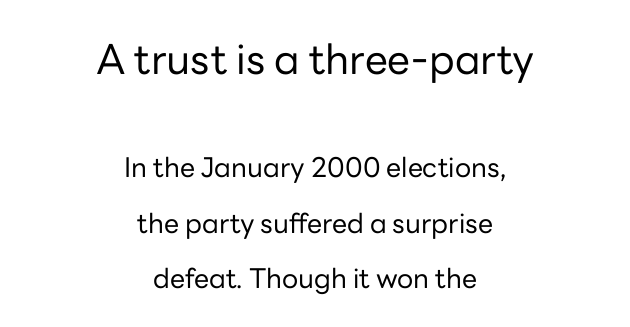
The image shows 41 px regular-weight sans-serif type, upright; set centered, loose line spacing (2.07x), normal letter spacing, not underlined; the first (top) block is 1.52x larger; low stroke contrast and a medium x-height.
